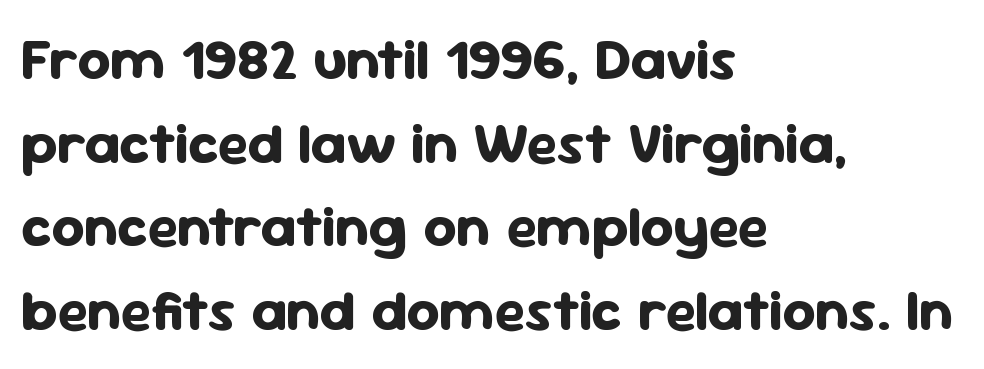
{"serif": "no", "italic": "no", "bold": "yes", "weight": "bold", "width": "normal", "stroke_contrast": "low", "x_height": "medium", "monospaced": "no", "underline": "no", "align": "left", "line_spacing": "normal", "line_spacing_ratio": 1.44, "letter_spacing": "normal", "letter_spacing_em": 0.0, "glyph_px": 58}
